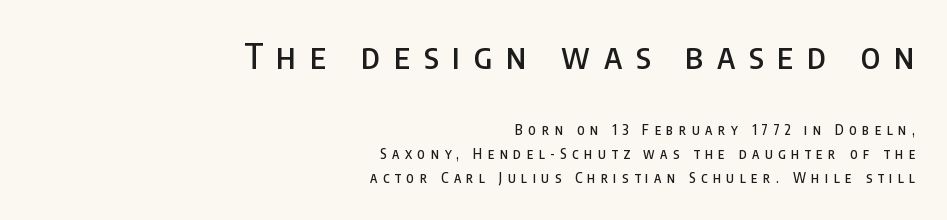
The initial chunk of copy outweighs the following chunk in type size. The letters stand upright; this is a roman face. Check the space under the baseline: it is left empty. Think of a printed novel: that variable character pitch is what you see here.
